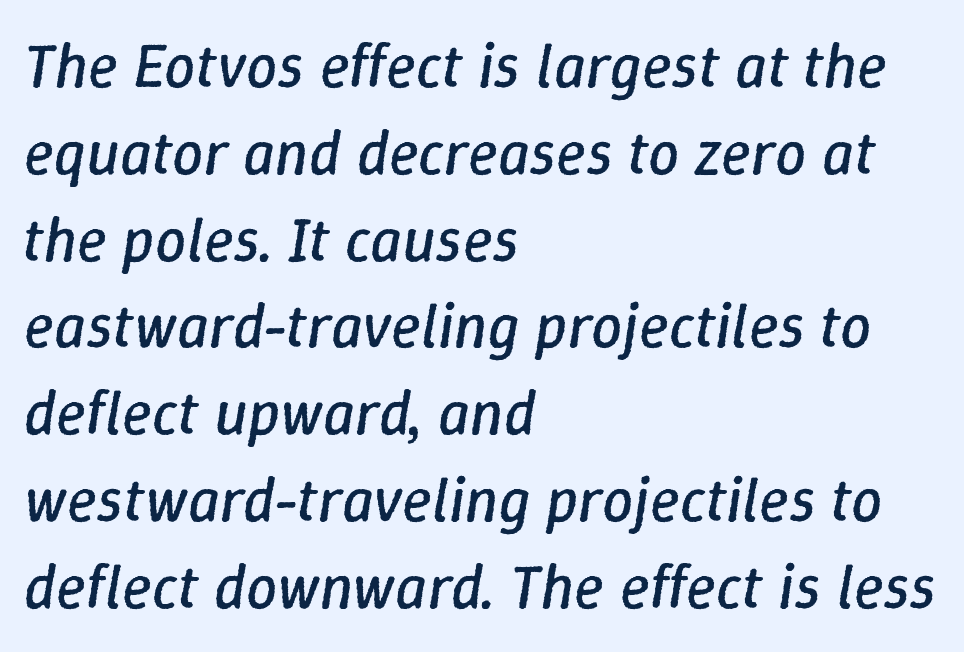
{"italic": "yes", "lean": "right", "slant_degrees": 9, "bold": "no", "weight": "regular", "width": "normal", "stroke_contrast": "low", "x_height": "medium", "monospaced": "no", "underline": "no", "align": "left", "line_spacing": "normal", "line_spacing_ratio": 1.4, "letter_spacing": "normal", "letter_spacing_em": 0.0, "glyph_px": 62}
